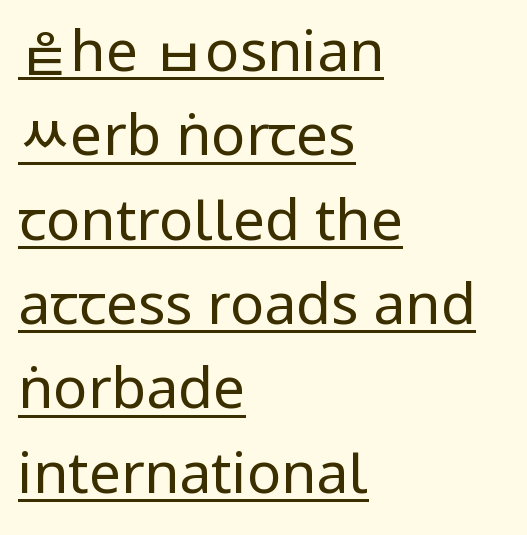
Vertical stems look standard width or narrower in stroke. Normally led — the rows are evenly, conventionally spaced. Classification — sans serif. Looks like someone drew a line under every word here. Italic? Not at all — the glyphs are vertical. Short and long lines alike share a common starting point at left.
